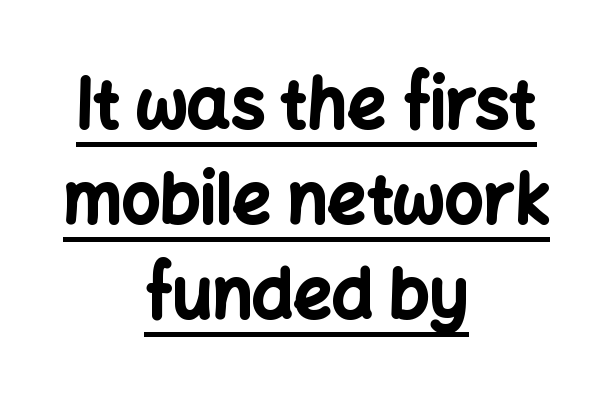
{"serif": "no", "italic": "no", "bold": "yes", "weight": "bold", "width": "normal", "stroke_contrast": "low", "x_height": "medium", "monospaced": "no", "underline": "yes", "align": "center", "line_spacing": "normal", "line_spacing_ratio": 1.4, "letter_spacing": "normal", "letter_spacing_em": 0.0, "glyph_px": 68}
